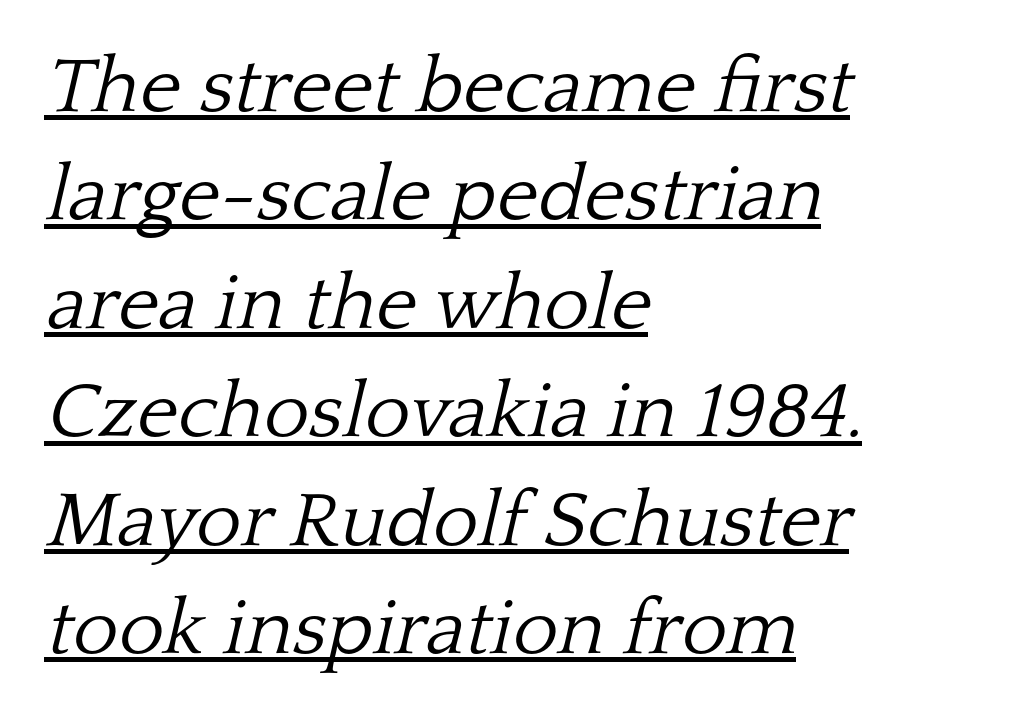
The image shows 78 px light serif type, italic (leaning right); set left-aligned, normal line spacing (1.39x), normal letter spacing, underlined; low stroke contrast and a medium x-height.
